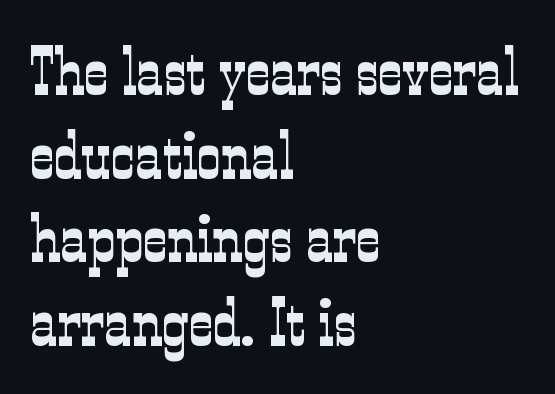
{"serif": "yes", "italic": "no", "bold": "no", "weight": "light", "width": "condensed", "stroke_contrast": "low", "x_height": "medium", "monospaced": "no", "underline": "no", "align": "left", "line_spacing": "normal", "line_spacing_ratio": 1.25, "letter_spacing": "normal", "letter_spacing_em": 0.0, "glyph_px": 67}
